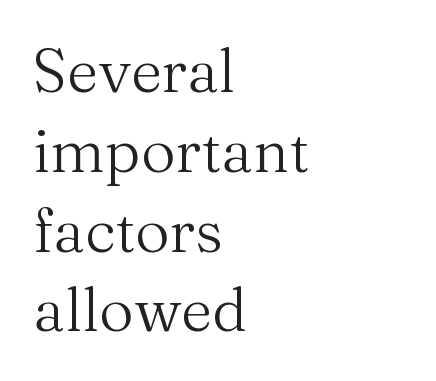
Q: Is the text bold? A: No.
Q: Is the text italic (slanted)? A: No, it is upright.
Q: Is the typeface a serif or a sans-serif typeface? A: Serif.
Q: Is the text underlined? A: No.
Q: How is the paragraph aligned? A: Left-aligned.
Q: Is the spacing between letters normal or unusually wide? A: Normal.
Q: Is the spacing between lines tight, normal or loose? A: Normal.
Q: Width (condensed, normal, or wide)? A: Normal.
Q: Stroke contrast? A: Medium.
Q: x-height? A: Medium.
Q: Monospaced? A: No.
